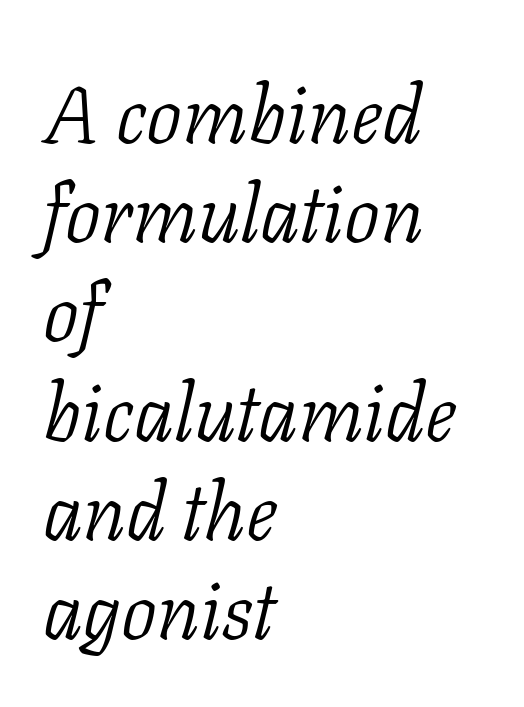
The space beneath each line is pristine and unruled. Varying glyph widths throughout — classic text-font behaviour. Compared with ordinary roman type, these characters are visibly tilted. Between one letter and the next there's only the usual sliver of space.
